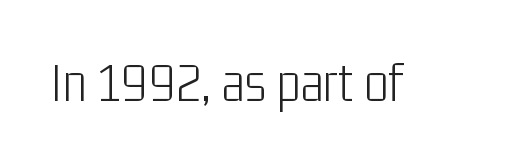
The image shows 57 px light, condensed sans-serif type, upright; set normal letter spacing, not underlined; low stroke contrast and a medium x-height.
